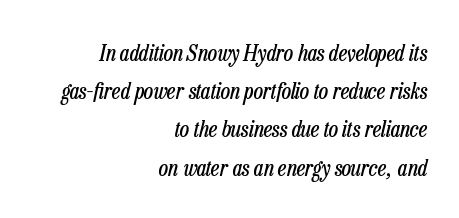
The image shows 23 px text type, italic (leaning right); set right-aligned, normal line spacing (1.66x), normal letter spacing, not underlined.
